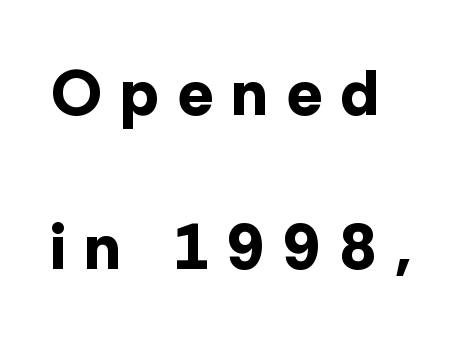
Q: Is the text bold? A: Yes.
Q: Is the text italic (slanted)? A: No, it is upright.
Q: Is the typeface a serif or a sans-serif typeface? A: Sans-serif.
Q: Is the text underlined? A: No.
Q: Is the spacing between letters normal or unusually wide? A: Unusually wide.
Q: Is the spacing between lines tight, normal or loose? A: Loose.
Q: Width (condensed, normal, or wide)? A: Normal.
Q: Stroke contrast? A: Low.
Q: x-height? A: Medium.
Q: Monospaced? A: No.
